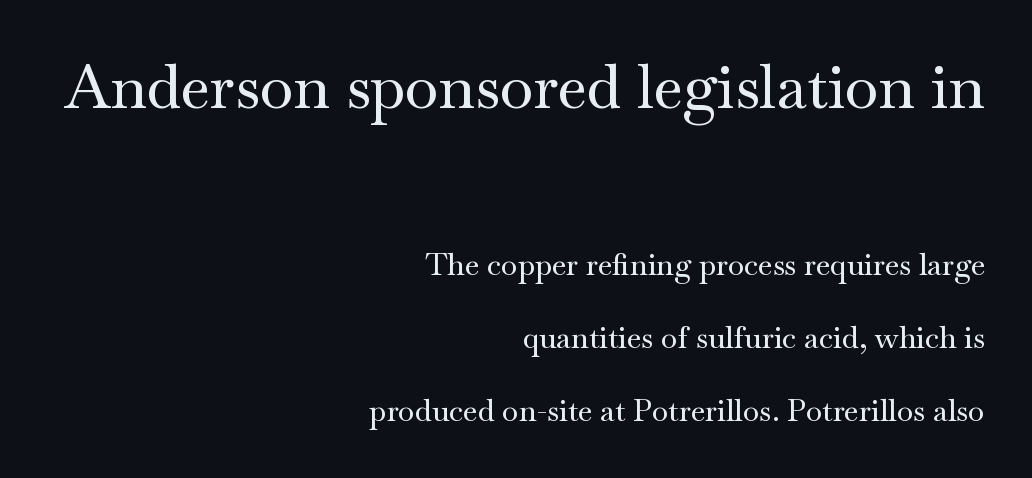
{"serif": "yes", "italic": "no", "width": "wide", "stroke_contrast": "medium", "x_height": "small", "monospaced": "no", "underline": "no", "align": "right", "line_spacing": "loose", "line_spacing_ratio": 2.44, "letter_spacing": "normal", "letter_spacing_em": 0.0, "larger_block": "first", "size_ratio": 2.03, "glyph_px": 61}
